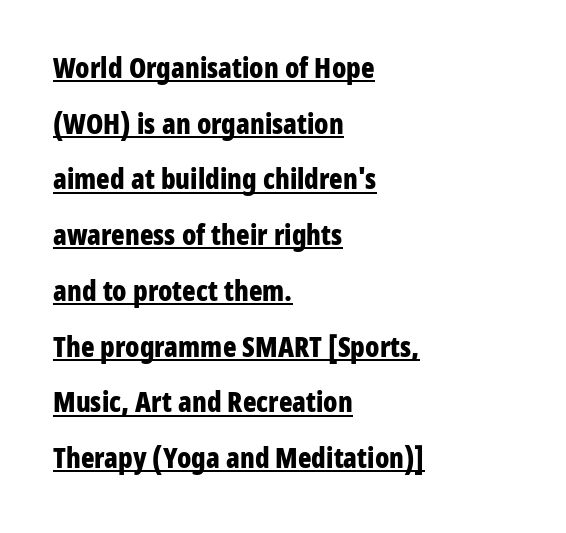
The image shows 28 px bold, condensed sans-serif type, upright; set left-aligned, loose line spacing (1.99x), normal letter spacing, underlined; low stroke contrast and a medium x-height.
